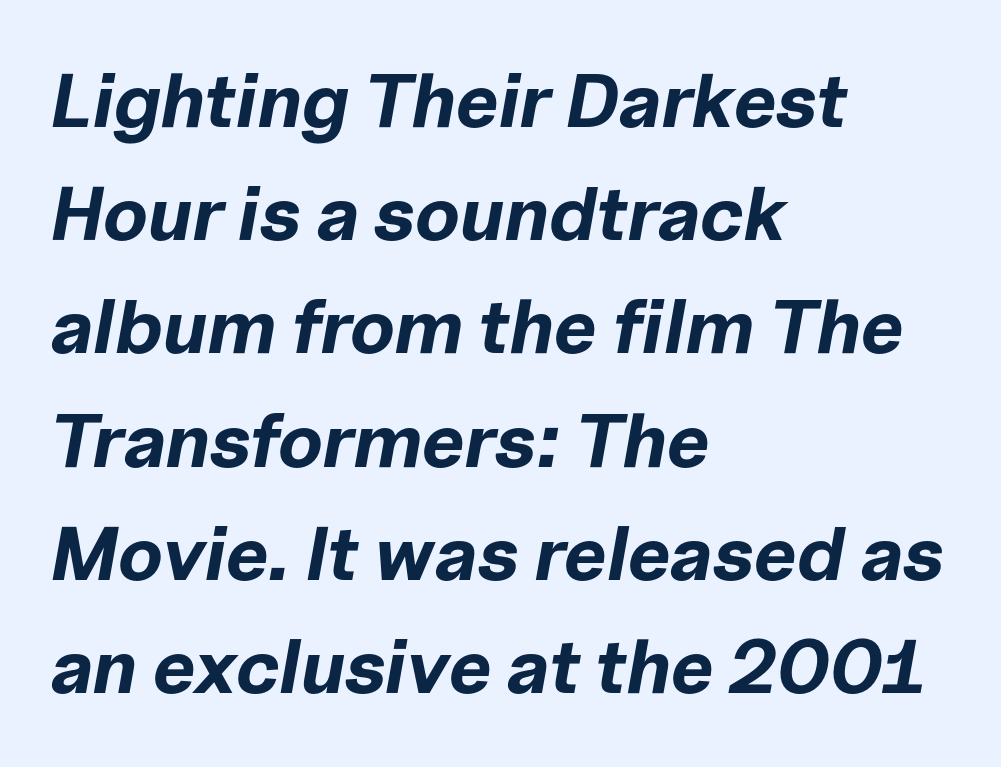
Leading: standard. What weight is shown? A full bold with thick strokes. Each row of text sits above clean, open space. What stands out about the letter spacing? Nothing — it is the standard amount. Compared with a centered layout, this one pins lines to the left instead. Would a proofreader flag this as italicized? Yes.
